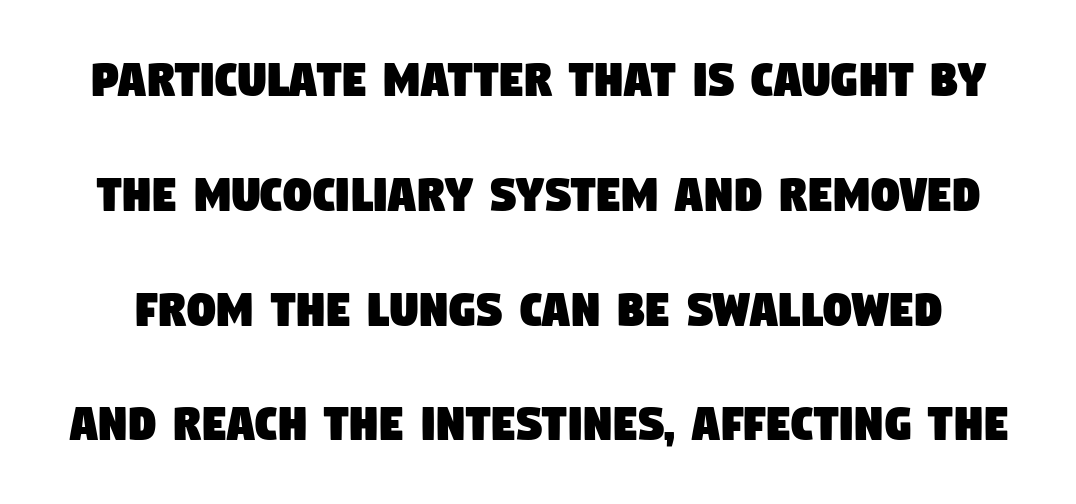
{"serif": "no", "width": "condensed", "stroke_contrast": "low", "x_height": "large", "monospaced": "no", "underline": "no", "line_spacing": "loose", "line_spacing_ratio": 2.05, "letter_spacing": "normal", "letter_spacing_em": 0.0, "glyph_px": 56}
